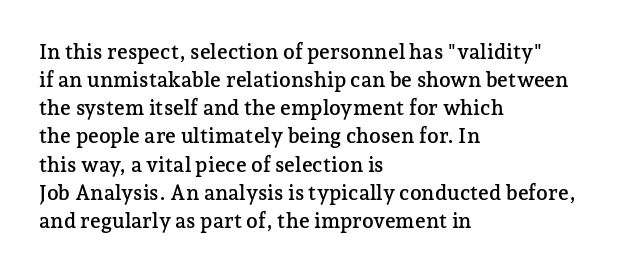
Q: Is the text italic (slanted)? A: No, it is upright.
Q: Is the text underlined? A: No.
Q: How is the paragraph aligned? A: Left-aligned.
Q: Is the spacing between letters normal or unusually wide? A: Normal.
Q: Is the spacing between lines tight, normal or loose? A: Normal.
